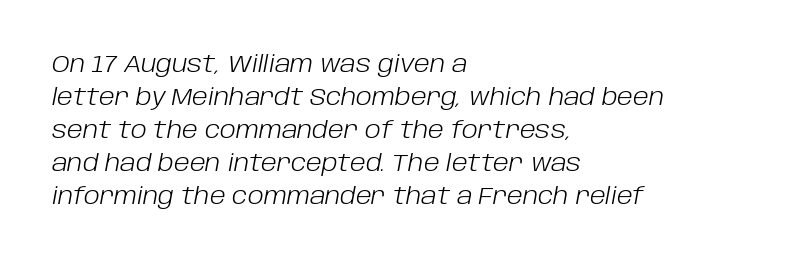
The image shows 24 px text type, italic (leaning right); set left-aligned, normal line spacing (1.37x), normal letter spacing, not underlined.
